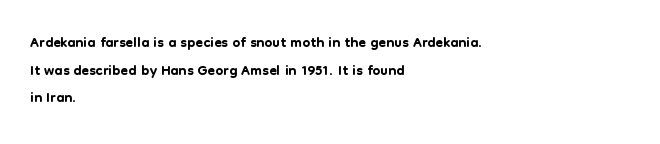
Regarding leading, the lines here are spaced in the standard way. The space beneath each line is pristine and unruled. Tracking value appears to be zero — textbook default spacing. The setting favours the left margin, as ordinary paragraphs usually do.
